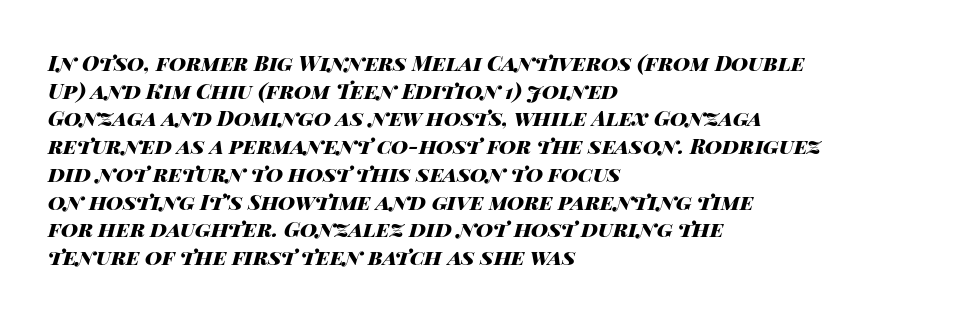
The image shows 21 px bold type, italic (leaning right); set left-aligned, normal line spacing (1.32x), normal letter spacing, not underlined.
